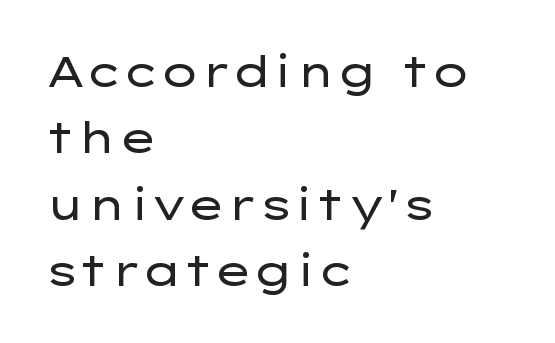
Summary of weight: not heavy and not bold. A normal amount of white space separates one row of letters from the next. This sample has the flowing, uneven cadence of proportional lettering. Posture: straight, roman, zero tilt. The rendering keeps characters at their native spacing. The specimen omits any rule beneath the text block's lines.
